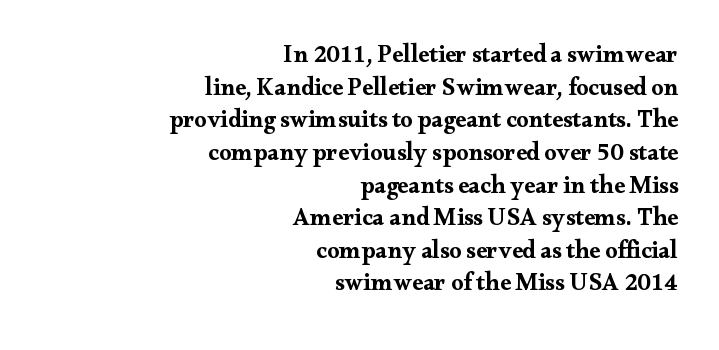
The image shows 24 px bold type, upright; set right-aligned, normal line spacing (1.36x), normal letter spacing, not underlined.
